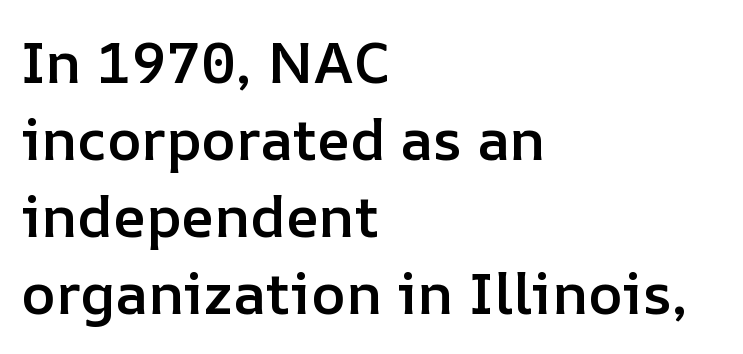
Q: Is the text bold? A: Semi-bold.
Q: Is the text italic (slanted)? A: No, it is upright.
Q: Is the text underlined? A: No.
Q: How is the paragraph aligned? A: Left-aligned.
Q: Is the spacing between letters normal or unusually wide? A: Normal.
Q: Is the spacing between lines tight, normal or loose? A: Normal.
Q: Width (condensed, normal, or wide)? A: Normal.
Q: Stroke contrast? A: Low.
Q: x-height? A: Medium.
Q: Monospaced? A: No.
